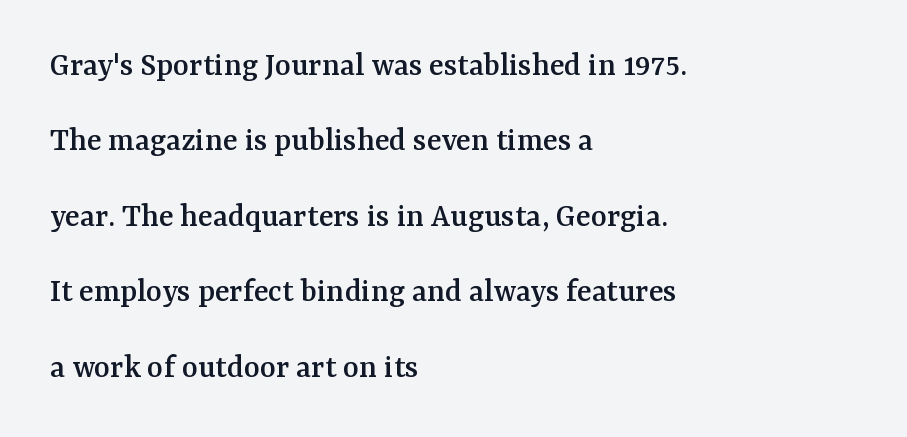
{"serif": "yes", "italic": "no", "width": "normal", "stroke_contrast": "medium", "x_height": "medium", "monospaced": "no", "underline": "no", "align": "left", "line_spacing": "loose", "line_spacing_ratio": 2.22, "letter_spacing": "normal", "letter_spacing_em": 0.0, "glyph_px": 34}
